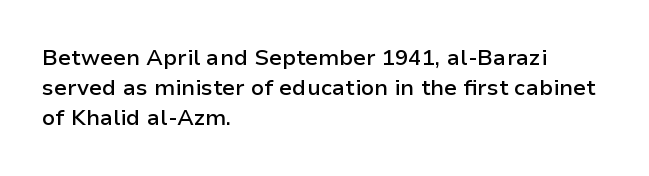
{"italic": "no", "bold": "semi", "underline": "no", "align": "left", "line_spacing": "normal", "line_spacing_ratio": 1.37, "letter_spacing": "normal", "letter_spacing_em": 0.0, "glyph_px": 22}
